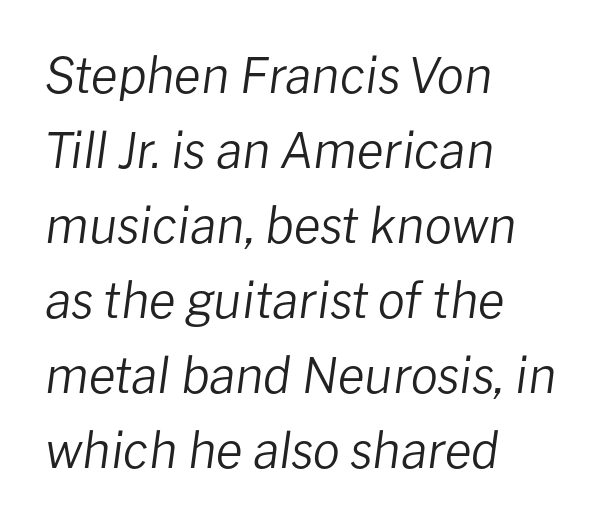
{"italic": "yes", "lean": "right", "slant_degrees": 8, "bold": "no", "weight": "regular", "width": "normal", "stroke_contrast": "low", "x_height": "medium", "monospaced": "no", "underline": "no", "align": "left", "line_spacing": "normal", "line_spacing_ratio": 1.53, "letter_spacing": "normal", "letter_spacing_em": 0.0, "glyph_px": 49}
